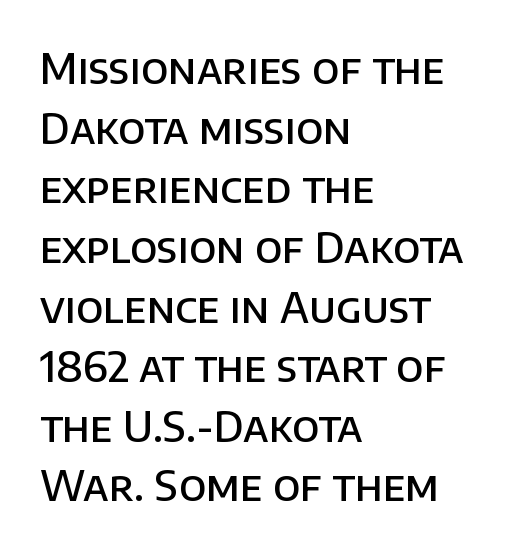
The strokes are fattened partway — semibold, not bold. Any mark beneath the type? The region is blank. The rendering uses a moderate line-height, typical for paragraphs. Typeset ragged right — the left edge is the straight one.
